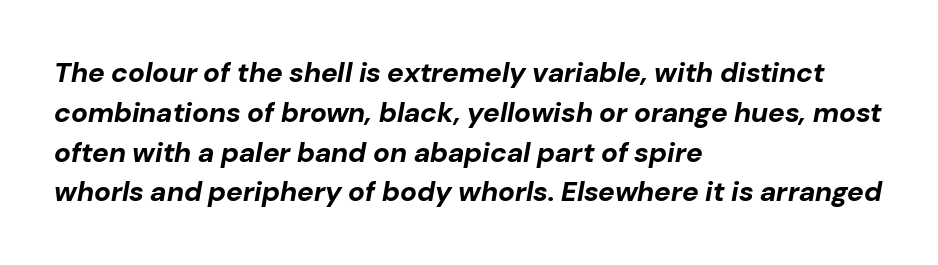
The image shows 28 px bold type, italic (leaning right); set left-aligned, normal line spacing (1.42x), normal letter spacing, not underlined; low stroke contrast and a medium x-height.
